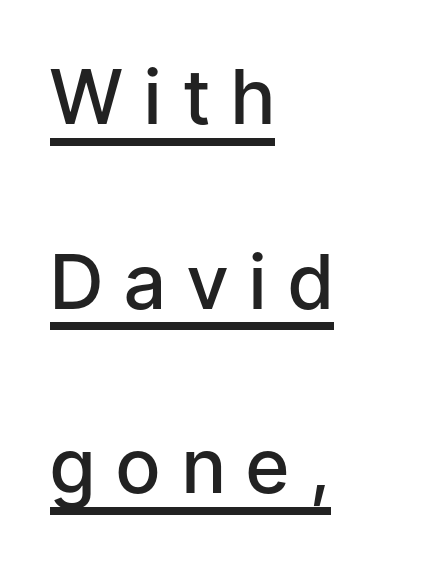
Q: Is the text bold? A: Semi-bold.
Q: Is the text italic (slanted)? A: No, it is upright.
Q: Is the typeface a serif or a sans-serif typeface? A: Sans-serif.
Q: Is the text underlined? A: Yes.
Q: How is the paragraph aligned? A: Left-aligned.
Q: Is the spacing between letters normal or unusually wide? A: Unusually wide.
Q: Is the spacing between lines tight, normal or loose? A: Loose.
Q: Width (condensed, normal, or wide)? A: Normal.
Q: Stroke contrast? A: Low.
Q: x-height? A: Medium.
Q: Monospaced? A: No.
